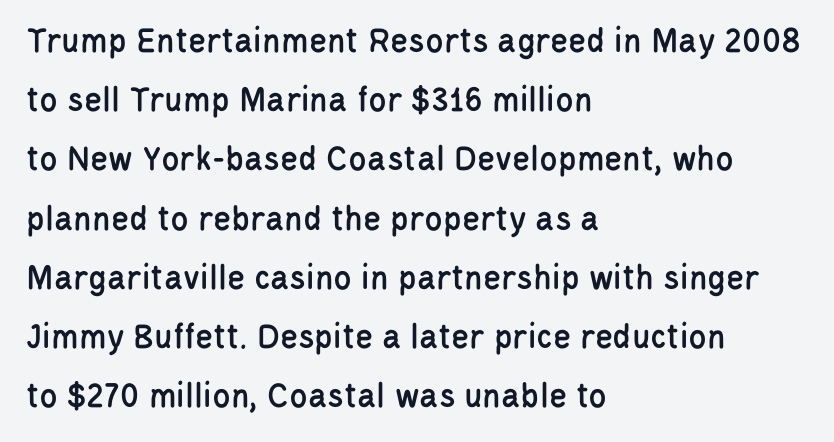
The specimen reads as upright at a glance. The typeface chosen for these lines omits serifs. Does the leading feel generous? No, just average. Leftover space on each line is placed entirely after the last word. The letters advance in unequal steps, a hallmark of proportional type. Any mark beneath the type? The region is blank.
